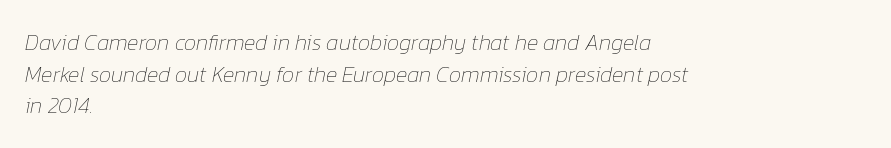
{"italic": "yes", "lean": "right", "slant_degrees": 12, "bold": "no", "underline": "no", "align": "left", "line_spacing": "normal", "line_spacing_ratio": 1.44, "letter_spacing": "normal", "letter_spacing_em": 0.0, "glyph_px": 22}
